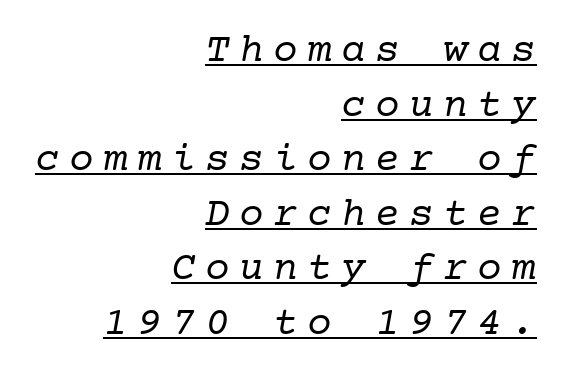
The image shows 41 px regular-weight serif type, monospaced; set right-aligned, normal line spacing (1.33x), unusually wide letter spacing (+0.23 em), underlined; low stroke contrast and a medium x-height.
